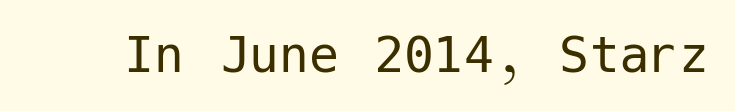
This is roman type, the default non-slanted kind. Compared with typical body copy, the letter spacing here is the same. Is this a sans? Yes — the strokes have no serifs. The gap between lines stays unmarked.
